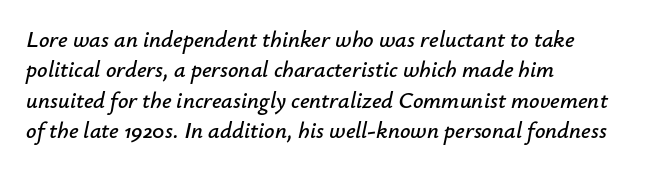
Q: Is the text italic (slanted)? A: Yes, it leans right by about 12 degrees.
Q: Is the text underlined? A: No.
Q: How is the paragraph aligned? A: Left-aligned.
Q: Is the spacing between letters normal or unusually wide? A: Normal.
Q: Is the spacing between lines tight, normal or loose? A: Normal.
